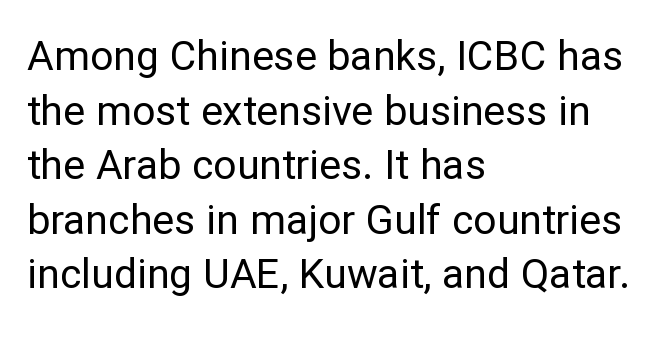
{"serif": "no", "italic": "no", "bold": "no", "weight": "regular", "width": "normal", "stroke_contrast": "low", "x_height": "medium", "monospaced": "no", "underline": "no", "align": "left", "line_spacing": "normal", "line_spacing_ratio": 1.33, "letter_spacing": "normal", "letter_spacing_em": 0.0, "glyph_px": 41}
